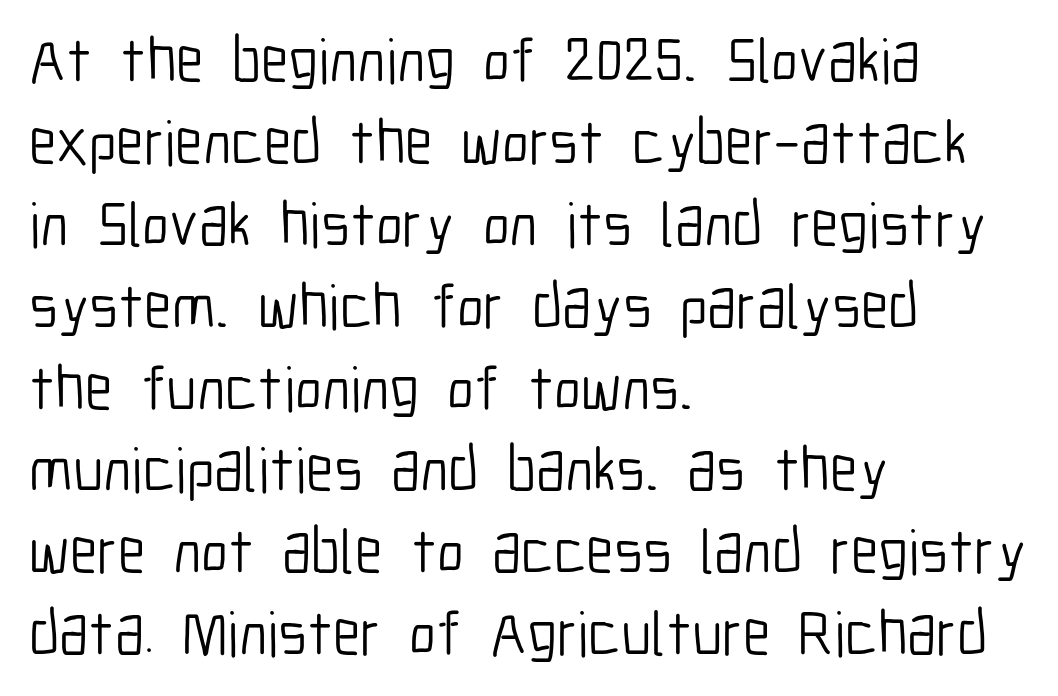
{"serif": "no", "italic": "no", "bold": "no", "weight": "light", "width": "condensed", "stroke_contrast": "low", "x_height": "medium", "monospaced": "no", "underline": "no", "align": "left", "line_spacing": "normal", "line_spacing_ratio": 1.3, "letter_spacing": "normal", "letter_spacing_em": 0.0, "glyph_px": 63}
